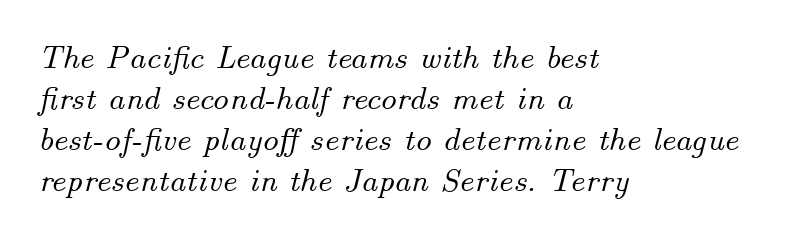
Q: Is the text italic (slanted)? A: Yes, it leans right by about 14 degrees.
Q: Is the text underlined? A: No.
Q: How is the paragraph aligned? A: Left-aligned.
Q: Is the spacing between letters normal or unusually wide? A: Normal.
Q: Width (condensed, normal, or wide)? A: Normal.
Q: Stroke contrast? A: Medium.
Q: x-height? A: Small.
Q: Monospaced? A: No.
